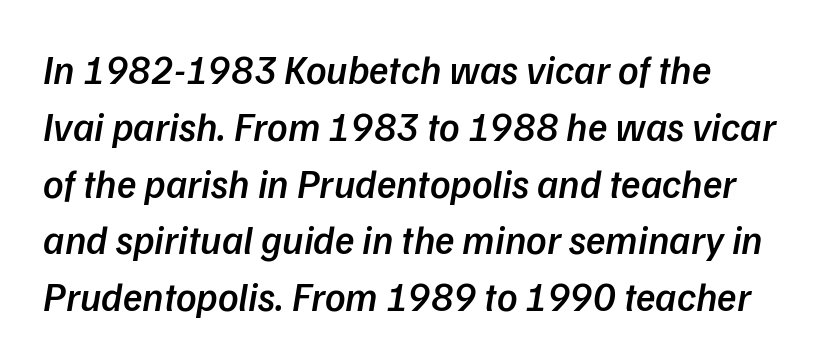
Q: Is the text bold? A: Semi-bold.
Q: Is the typeface a serif or a sans-serif typeface? A: Sans-serif.
Q: Is the text underlined? A: No.
Q: Is the spacing between letters normal or unusually wide? A: Normal.
Q: Is the spacing between lines tight, normal or loose? A: Normal.
Q: Width (condensed, normal, or wide)? A: Normal.
Q: Stroke contrast? A: Low.
Q: x-height? A: Medium.
Q: Monospaced? A: No.
